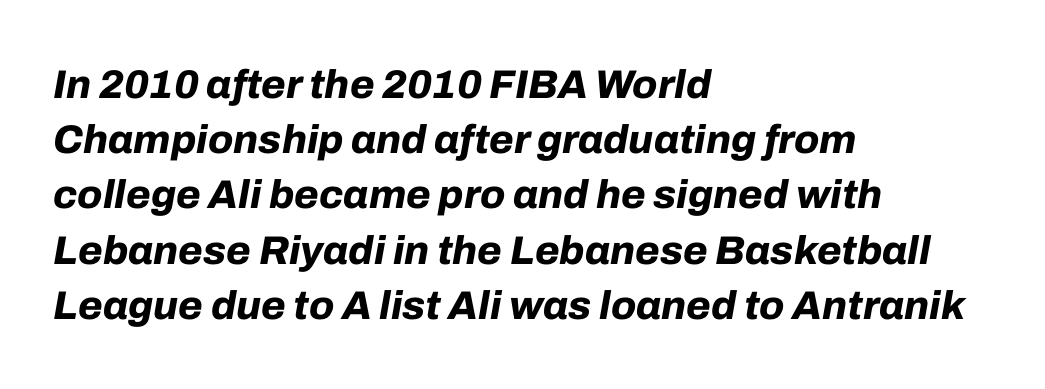
Q: Is the text bold? A: Yes.
Q: Is the text italic (slanted)? A: Yes, it leans right by about 10 degrees.
Q: Is the text underlined? A: No.
Q: How is the paragraph aligned? A: Left-aligned.
Q: Is the spacing between letters normal or unusually wide? A: Normal.
Q: Is the spacing between lines tight, normal or loose? A: Normal.
Q: Width (condensed, normal, or wide)? A: Normal.
Q: Stroke contrast? A: Low.
Q: x-height? A: Medium.
Q: Monospaced? A: No.
